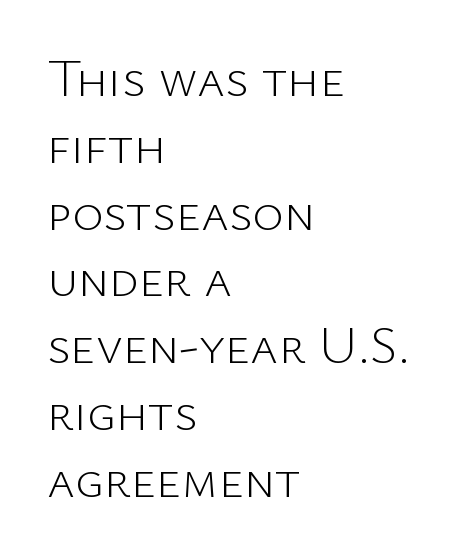
Q: Is the text bold? A: No.
Q: Is the text italic (slanted)? A: No, it is upright.
Q: Is the typeface a serif or a sans-serif typeface? A: Sans-serif.
Q: Is the text underlined? A: No.
Q: How is the paragraph aligned? A: Left-aligned.
Q: Is the spacing between letters normal or unusually wide? A: Normal.
Q: Is the spacing between lines tight, normal or loose? A: Normal.
Q: Width (condensed, normal, or wide)? A: Normal.
Q: Stroke contrast? A: Low.
Q: x-height? A: Medium.
Q: Monospaced? A: No.
